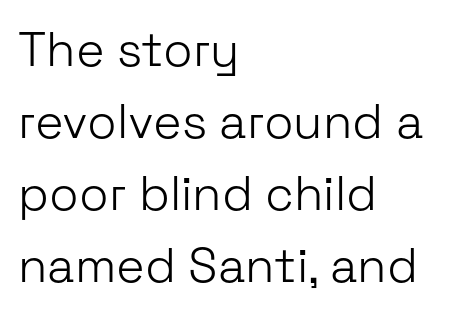
Nope, not italic — everything's standing straight. The glyphs in this specimen are sans serif. Stem width sits at or under what a default text font uses. Each line starts at the same left margin while the right side varies. The passage shown is typed in a proportional face where columns would drift.
